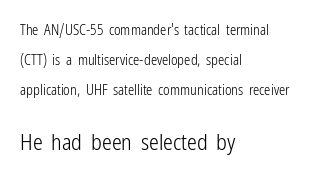
Q: Is the text bold? A: No.
Q: Is the text italic (slanted)? A: No, it is upright.
Q: Is the text underlined? A: No.
Q: How is the paragraph aligned? A: Left-aligned.
Q: Is the spacing between letters normal or unusually wide? A: Normal.
Q: Is the spacing between lines tight, normal or loose? A: Loose.
Q: Which block of text is set in a larger size, the first (top) or the second (bottom)? A: The second (bottom) one.
